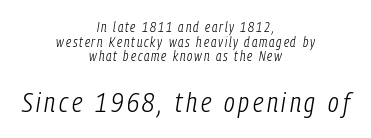
This is not heavy type; no bold has been used. The specimen reads as italic at a glance. The face used here appears at its bigger size in the lower chunk. These lines are rendered in a variable-pitch font.
